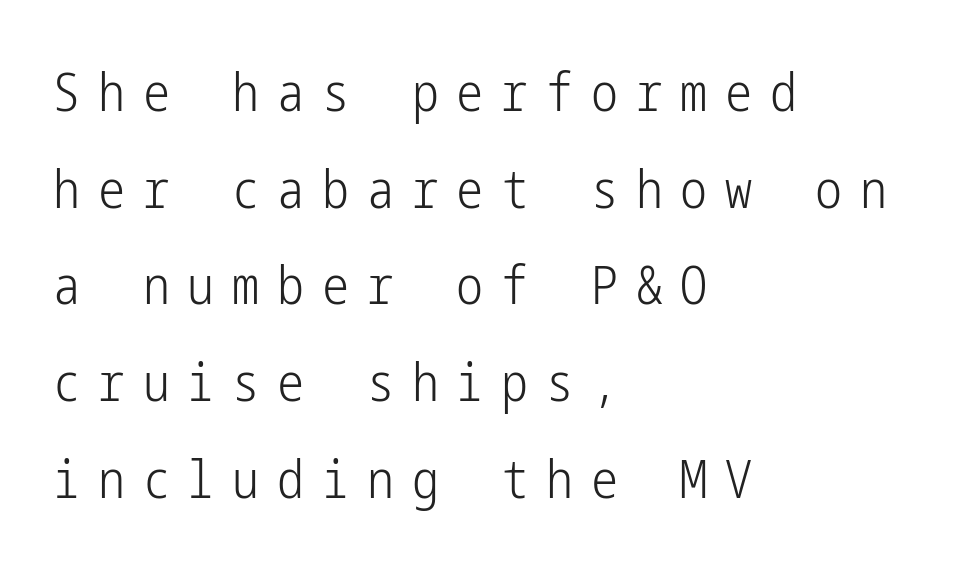
{"serif": "no", "italic": "no", "bold": "no", "weight": "light", "width": "condensed", "stroke_contrast": "low", "x_height": "medium", "underline": "no", "align": "left", "line_spacing_ratio": 1.79, "letter_spacing": "wide", "letter_spacing_em": 0.33, "glyph_px": 54}
